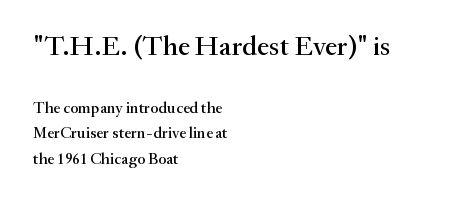
A serif font was chosen for this passage. This sample uses plain, unmodified letter spacing. Reading down the block, your eye returns to a fixed left position each line. Note the varied advance widths — an 'i' is clearly narrower than an 'm'. Compared with typical paragraphs, the rows here are spaced about the same. No italicization has been applied; the sample stays upright.
